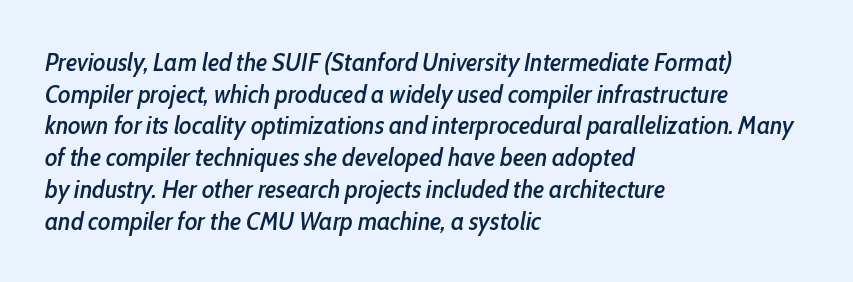
The image shows 26 px text type, italic (leaning right); set left-aligned, line spacing 1.22x, normal letter spacing, not underlined.
